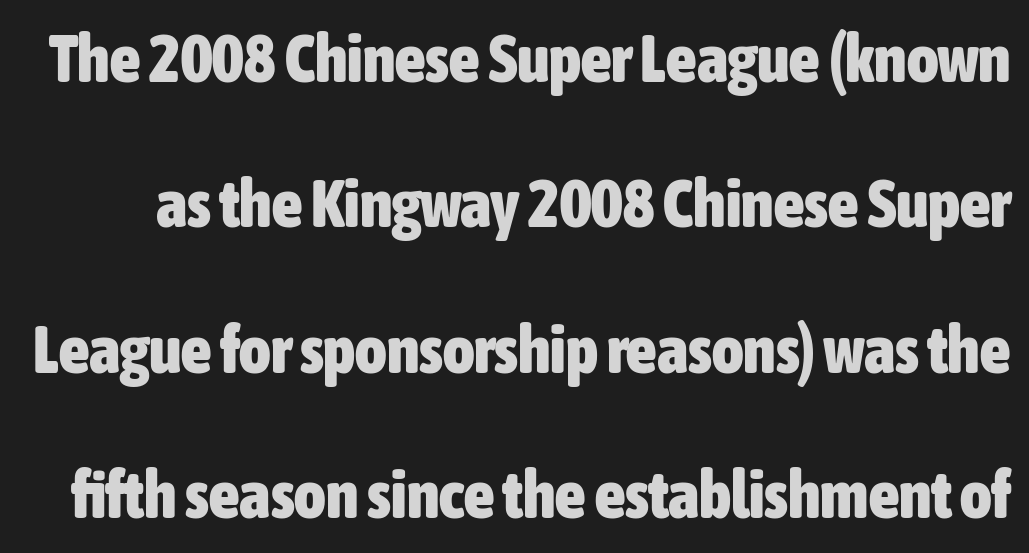
Q: Is the text bold? A: Yes.
Q: Is the text italic (slanted)? A: No, it is upright.
Q: Is the typeface a serif or a sans-serif typeface? A: Sans-serif.
Q: Is the text underlined? A: No.
Q: Is the spacing between letters normal or unusually wide? A: Normal.
Q: Is the spacing between lines tight, normal or loose? A: Loose.
Q: Width (condensed, normal, or wide)? A: Condensed.
Q: Stroke contrast? A: Low.
Q: x-height? A: Medium.
Q: Monospaced? A: No.
